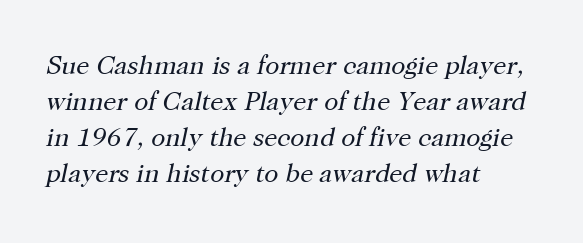
{"italic": "yes", "lean": "right", "slant_degrees": 12, "bold": "no", "underline": "no", "align": "left", "line_spacing": "normal", "line_spacing_ratio": 1.39, "letter_spacing": "normal", "letter_spacing_em": 0.0, "glyph_px": 26}
